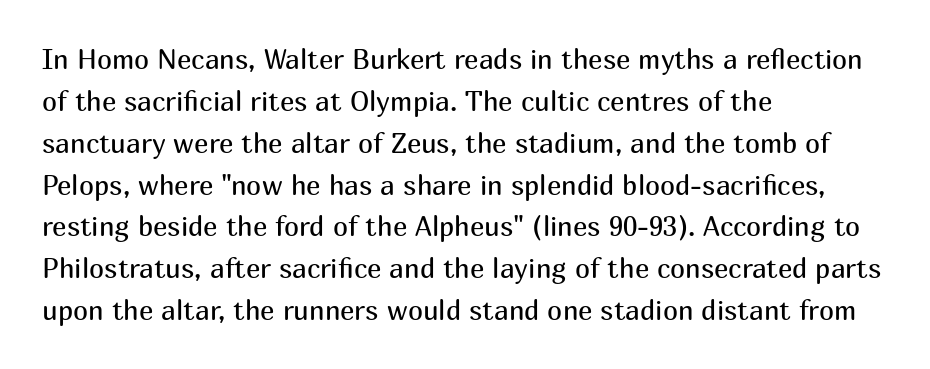
Q: Is the text bold? A: No.
Q: Is the text italic (slanted)? A: No, it is upright.
Q: Is the text underlined? A: No.
Q: How is the paragraph aligned? A: Left-aligned.
Q: Is the spacing between letters normal or unusually wide? A: Normal.
Q: Is the spacing between lines tight, normal or loose? A: Normal.
